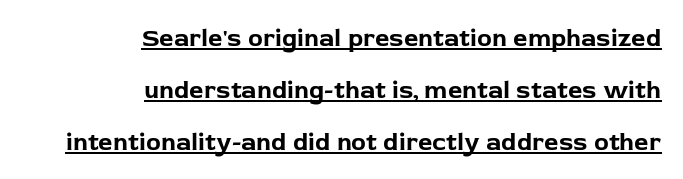
{"italic": "no", "bold": "yes", "underline": "yes", "align": "right", "line_spacing": "loose", "line_spacing_ratio": 2.08, "letter_spacing": "normal", "letter_spacing_em": 0.0, "glyph_px": 25}
